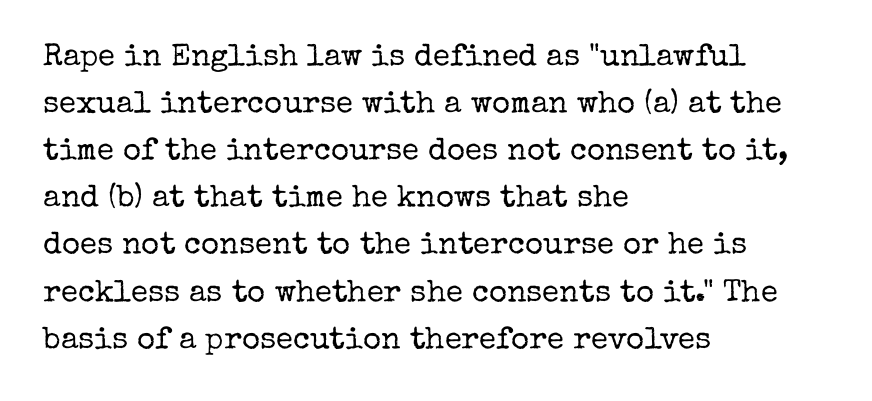
Q: Is the text bold? A: No.
Q: Is the text italic (slanted)? A: No, it is upright.
Q: Is the typeface a serif or a sans-serif typeface? A: Serif.
Q: Is the text underlined? A: No.
Q: How is the paragraph aligned? A: Left-aligned.
Q: Is the spacing between letters normal or unusually wide? A: Normal.
Q: Is the spacing between lines tight, normal or loose? A: Normal.
Q: Width (condensed, normal, or wide)? A: Normal.
Q: Stroke contrast? A: Low.
Q: x-height? A: Medium.
Q: Monospaced? A: No.
